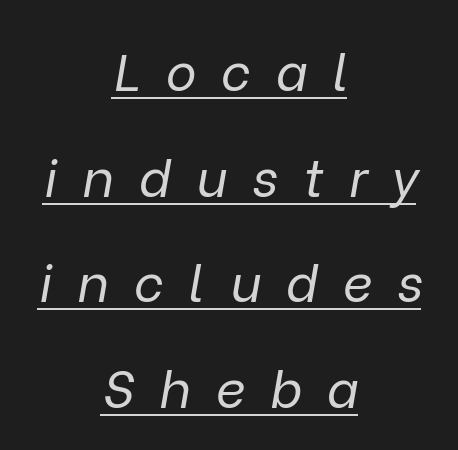
Q: Is the text bold? A: No.
Q: Is the text italic (slanted)? A: Yes, it leans right by about 9 degrees.
Q: Is the text underlined? A: Yes.
Q: How is the paragraph aligned? A: Centered.
Q: Is the spacing between letters normal or unusually wide? A: Unusually wide.
Q: Is the spacing between lines tight, normal or loose? A: Loose.
Q: Width (condensed, normal, or wide)? A: Normal.
Q: Stroke contrast? A: Low.
Q: x-height? A: Medium.
Q: Monospaced? A: No.
